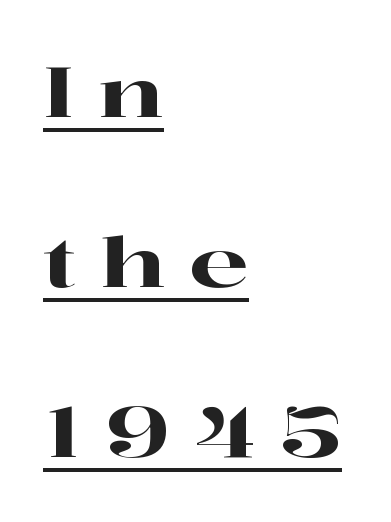
Q: Is the text italic (slanted)? A: No, it is upright.
Q: Is the typeface a serif or a sans-serif typeface? A: Serif.
Q: Is the text underlined? A: Yes.
Q: How is the paragraph aligned? A: Left-aligned.
Q: Is the spacing between letters normal or unusually wide? A: Unusually wide.
Q: Is the spacing between lines tight, normal or loose? A: Loose.
Q: Width (condensed, normal, or wide)? A: Wide.
Q: Stroke contrast? A: High.
Q: x-height? A: Medium.
Q: Monospaced? A: No.
